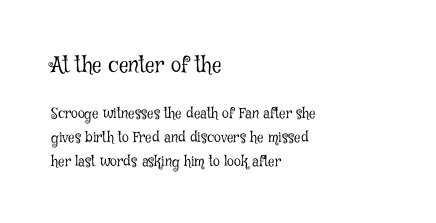
Character size in the leading block exceeds that of the trailing block. The passage shown has conventional tracking throughout. Each line starts at the same left margin while the right side varies. Tall strokes in this sample are plumb rather than angled. The strip under each line holds only bare page. These glyphs show unthickened strokes, regular width or finer.
